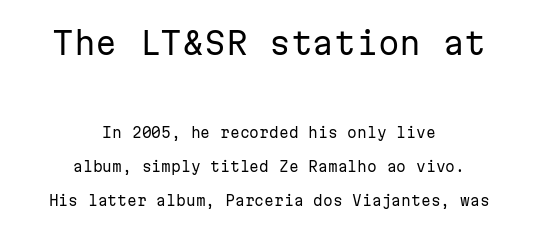
Q: Is the text bold? A: No.
Q: Is the text italic (slanted)? A: No, it is upright.
Q: Is the typeface a serif or a sans-serif typeface? A: Sans-serif.
Q: Is the text underlined? A: No.
Q: How is the paragraph aligned? A: Centered.
Q: Is the spacing between letters normal or unusually wide? A: Normal.
Q: Is the spacing between lines tight, normal or loose? A: Loose.
Q: Which block of text is set in a larger size, the first (top) or the second (bottom)? A: The first (top) one.
Q: Width (condensed, normal, or wide)? A: Normal.
Q: Stroke contrast? A: Low.
Q: x-height? A: Medium.
Q: Monospaced? A: Yes.
